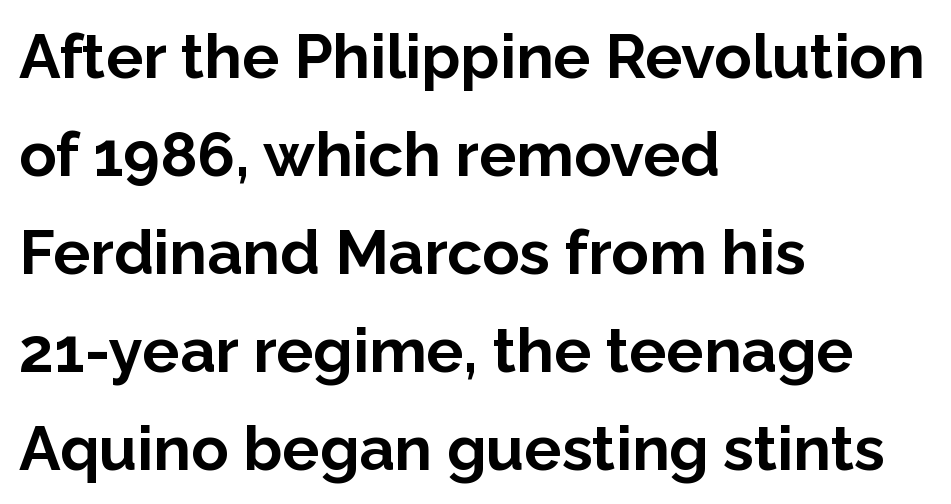
{"serif": "no", "italic": "no", "bold": "yes", "weight": "bold", "width": "normal", "stroke_contrast": "low", "x_height": "medium", "monospaced": "no", "underline": "no", "align": "left", "line_spacing": "normal", "line_spacing_ratio": 1.58, "letter_spacing": "normal", "letter_spacing_em": 0.0, "glyph_px": 62}
